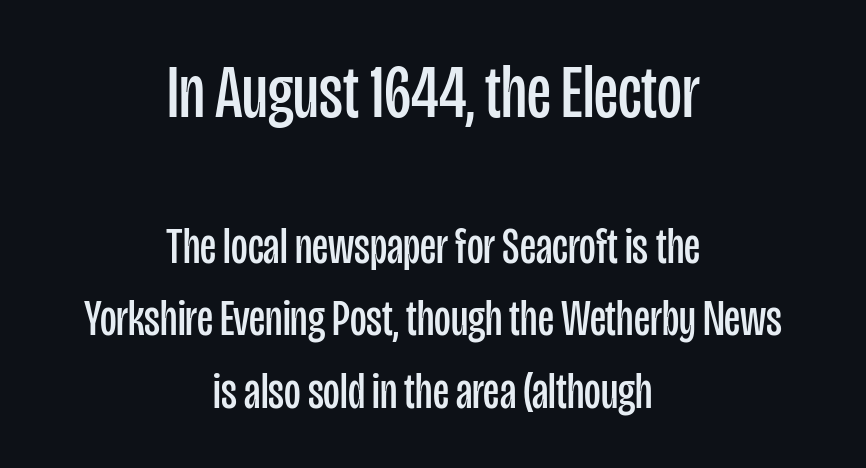
Tracking here is standard; glyphs follow each other at the usual distance. Here the first block reads like a headline and the second like body copy. The typeface has the unassuming heft of standard copy or less. The passage shown is not underscored anywhere.
